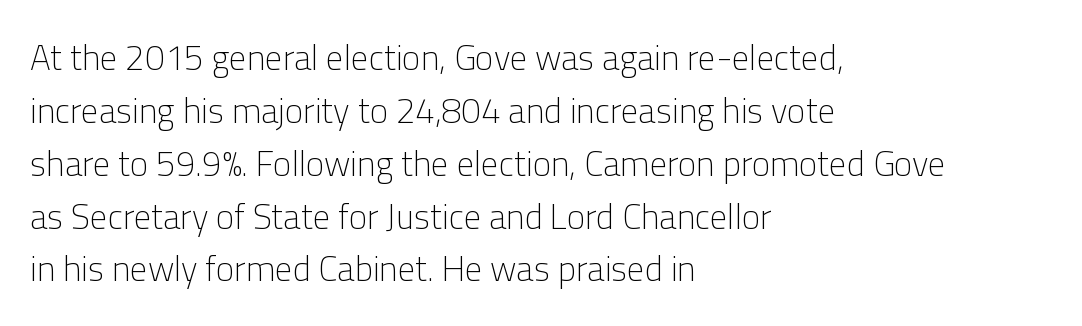
Italic: no, the glyphs are upright roman. Weight: in the light-to-regular range. Beneath every word, the page is bare. Default kerning and tracking; the words read as compact shapes. Compared with a centered layout, this one pins lines to the left instead.
